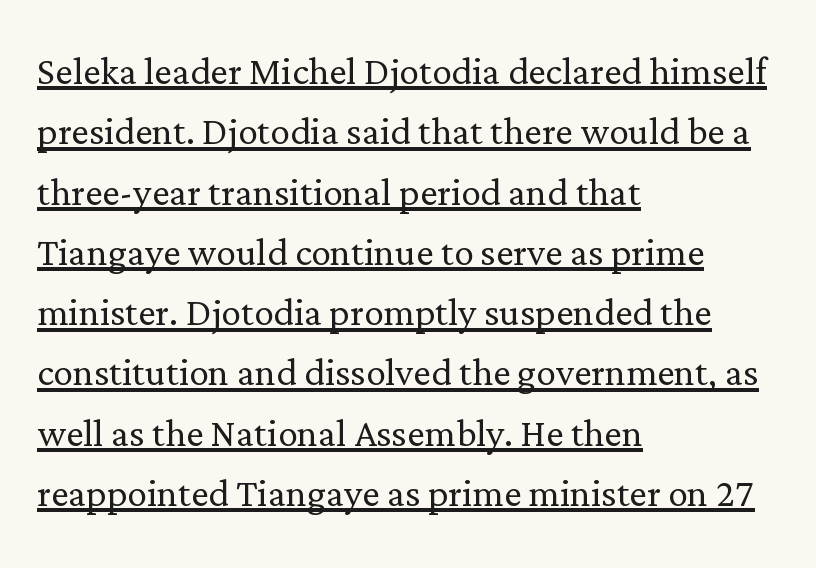
Q: Is the text bold? A: No.
Q: Is the text italic (slanted)? A: No, it is upright.
Q: Is the typeface a serif or a sans-serif typeface? A: Serif.
Q: Is the text underlined? A: Yes.
Q: How is the paragraph aligned? A: Left-aligned.
Q: Is the spacing between letters normal or unusually wide? A: Normal.
Q: Width (condensed, normal, or wide)? A: Normal.
Q: Stroke contrast? A: Low.
Q: x-height? A: Medium.
Q: Monospaced? A: No.
